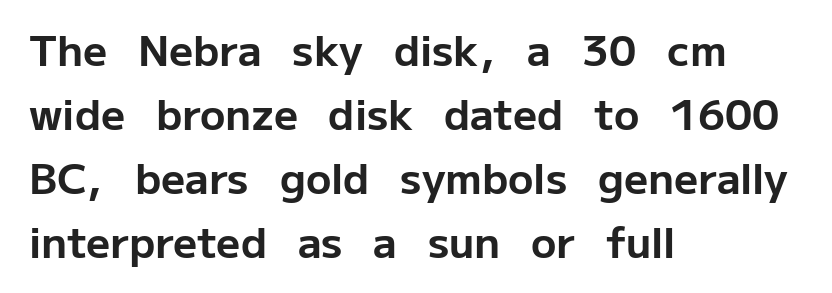
The image shows 42 px bold sans-serif type, upright; set left-aligned, normal line spacing (1.52x), normal letter spacing, not underlined; low stroke contrast and a medium x-height.
